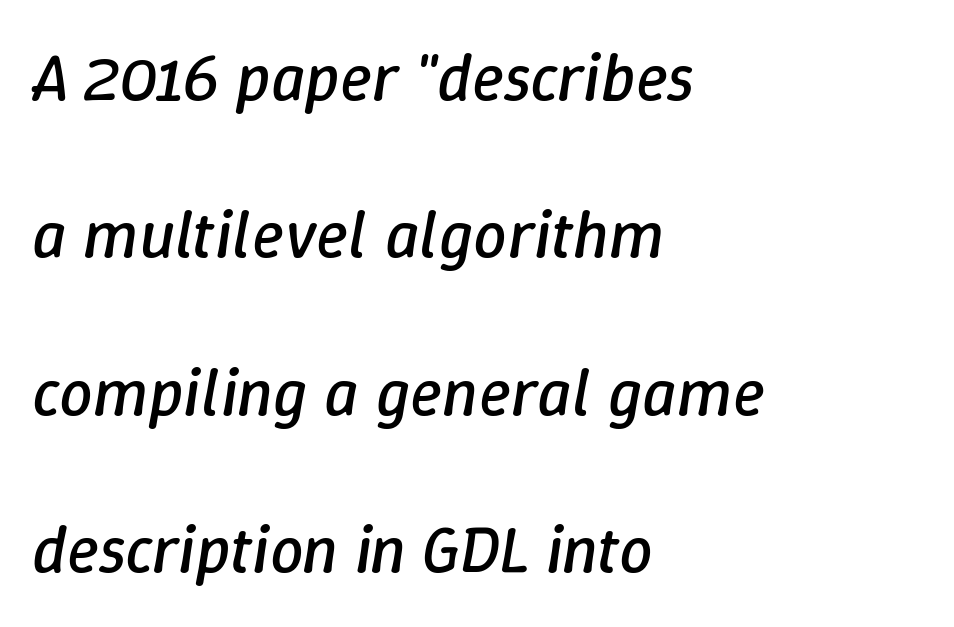
{"italic": "yes", "lean": "right", "slant_degrees": 9, "bold": "no", "weight": "regular", "width": "normal", "stroke_contrast": "low", "x_height": "medium", "monospaced": "no", "underline": "no", "align": "left", "line_spacing": "loose", "line_spacing_ratio": 2.35, "letter_spacing": "normal", "letter_spacing_em": 0.0, "glyph_px": 67}
